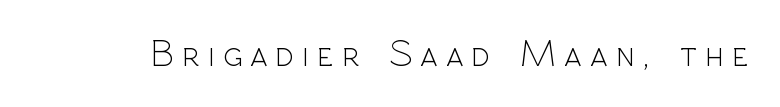
{"serif": "no", "italic": "no", "bold": "no", "weight": "light", "width": "normal", "x_height": "medium", "monospaced": "no", "underline": "no", "letter_spacing": "wide", "letter_spacing_em": 0.23, "glyph_px": 37}
